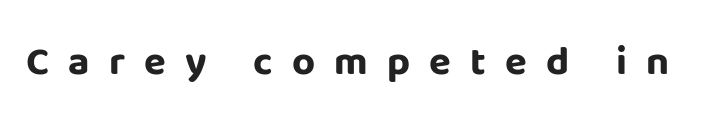
{"serif": "no", "italic": "no", "bold": "yes", "weight": "bold", "width": "normal", "stroke_contrast": "low", "x_height": "large", "monospaced": "no", "underline": "no", "letter_spacing": "wide", "letter_spacing_em": 0.48, "glyph_px": 40}
